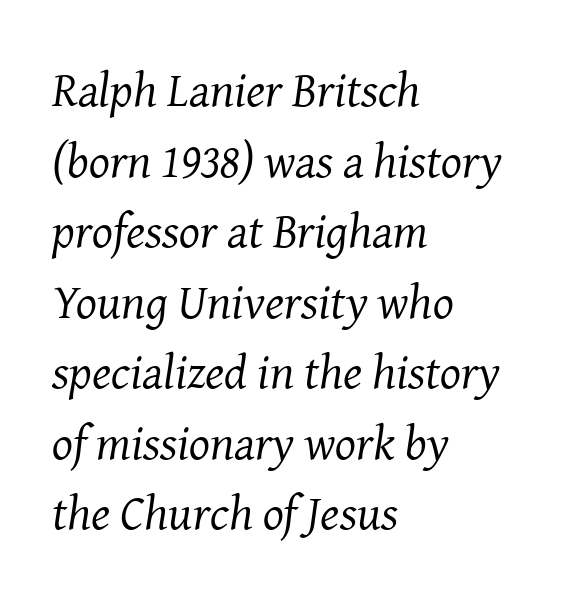
Nothing unusual about the tracking: characters are spaced as the font intends. The paragraph shown leans on its left margin. These lines were composed using italics. In terms of leading, this rendering sits right in the middle. The rendering shows small feet on the letterforms — a serif design.
